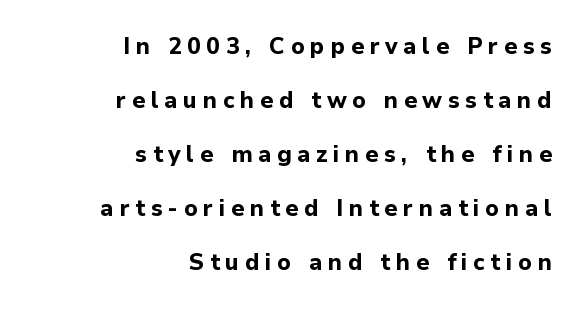
The image shows 23 px bold type, upright; set right-aligned, loose line spacing (2.35x), unusually wide letter spacing (+0.24 em), not underlined.
